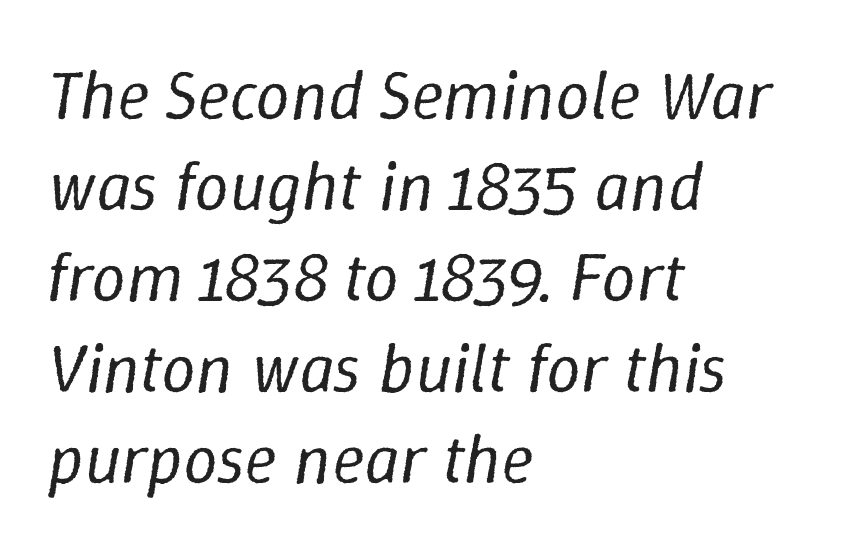
{"italic": "yes", "lean": "right", "slant_degrees": 9, "bold": "no", "weight": "regular", "width": "normal", "stroke_contrast": "low", "x_height": "medium", "monospaced": "no", "underline": "no", "align": "left", "line_spacing": "normal", "line_spacing_ratio": 1.32, "letter_spacing": "normal", "letter_spacing_em": 0.0, "glyph_px": 69}
